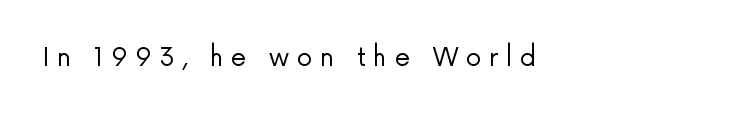
{"italic": "no", "bold": "no", "underline": "no", "letter_spacing": "wide", "letter_spacing_em": 0.3, "glyph_px": 25}
